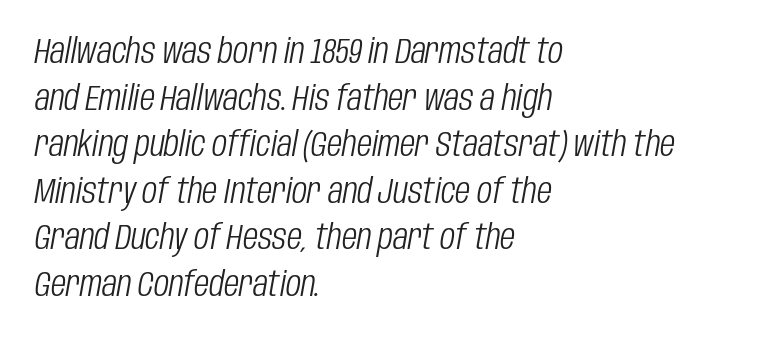
The image shows 35 px light, condensed type, italic (leaning right); set left-aligned, normal line spacing (1.33x), normal letter spacing, not underlined; low stroke contrast and a large x-height.
